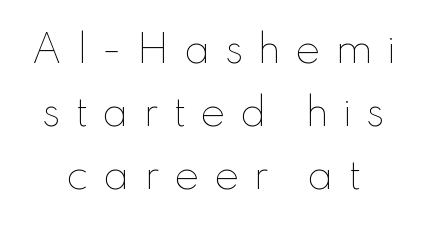
{"italic": "no", "bold": "no", "weight": "thin", "width": "normal", "stroke_contrast": "low", "x_height": "small", "monospaced": "no", "underline": "no", "line_spacing": "normal", "line_spacing_ratio": 1.66, "letter_spacing": "wide", "letter_spacing_em": 0.37, "glyph_px": 38}
